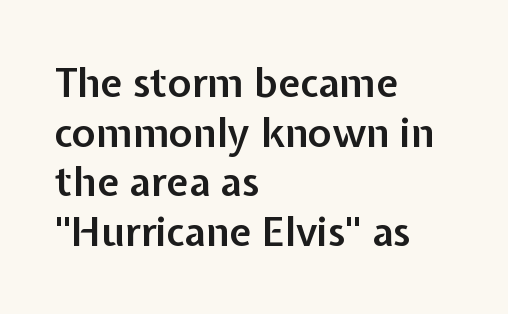
{"serif": "no", "italic": "no", "bold": "semi", "weight": "semibold", "width": "normal", "stroke_contrast": "low", "x_height": "medium", "monospaced": "no", "underline": "no", "align": "left", "line_spacing_ratio": 1.24, "letter_spacing": "normal", "letter_spacing_em": 0.0, "glyph_px": 40}
